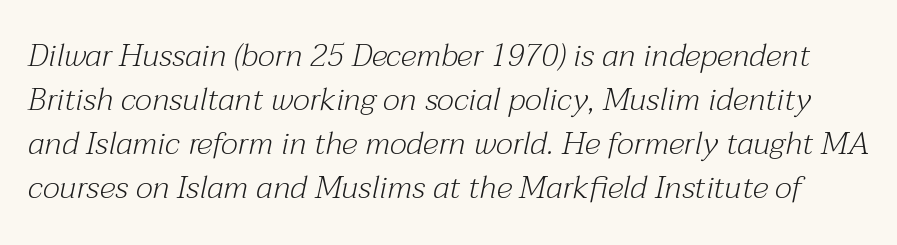
Font category for this specimen: serif. The line texture is even and compact thanks to regular tracking. Vertical stems look standard width or narrower in stroke. The passage shown is typed in a proportional face where columns would drift. This block has exactly the height ordinary leading produces. Characters are canted at an angle relative to the baseline's perpendicular.
